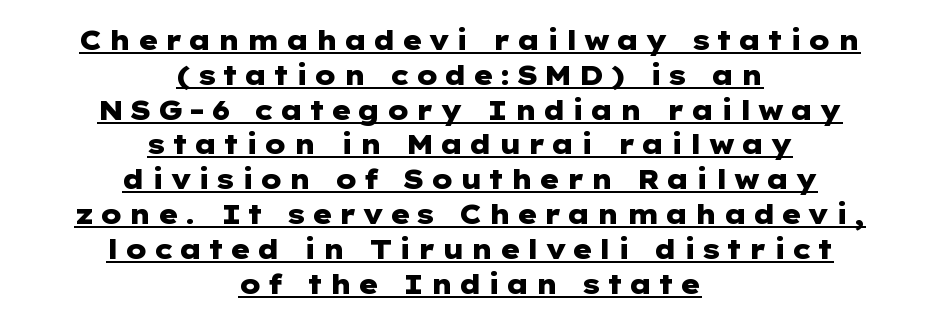
The image shows 27 px bold type, upright; set centered, normal line spacing (1.29x), unusually wide letter spacing (+0.2 em), underlined.
